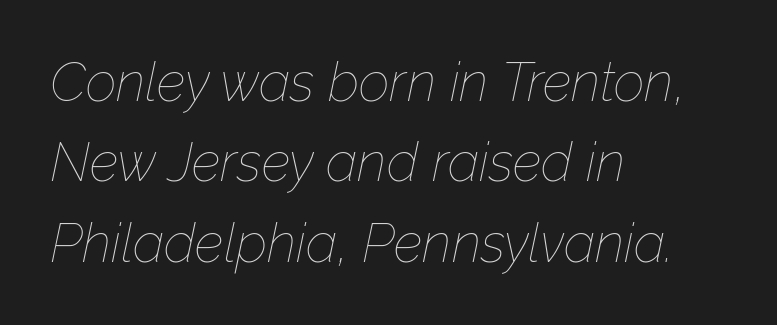
{"italic": "yes", "lean": "right", "slant_degrees": 12, "bold": "no", "weight": "thin", "width": "normal", "stroke_contrast": "low", "x_height": "medium", "monospaced": "no", "underline": "no", "align": "left", "line_spacing": "normal", "line_spacing_ratio": 1.49, "letter_spacing": "normal", "letter_spacing_em": 0.0, "glyph_px": 54}
